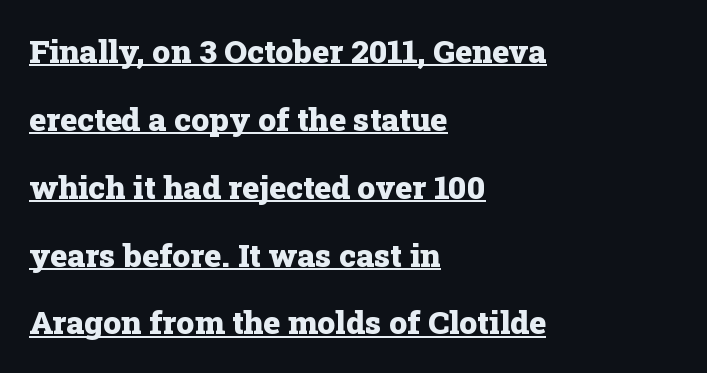
Q: Is the text bold? A: Yes.
Q: Is the text italic (slanted)? A: No, it is upright.
Q: Is the typeface a serif or a sans-serif typeface? A: Serif.
Q: Is the text underlined? A: Yes.
Q: How is the paragraph aligned? A: Left-aligned.
Q: Is the spacing between letters normal or unusually wide? A: Normal.
Q: Is the spacing between lines tight, normal or loose? A: Loose.
Q: Width (condensed, normal, or wide)? A: Normal.
Q: Stroke contrast? A: Low.
Q: x-height? A: Medium.
Q: Monospaced? A: No.
